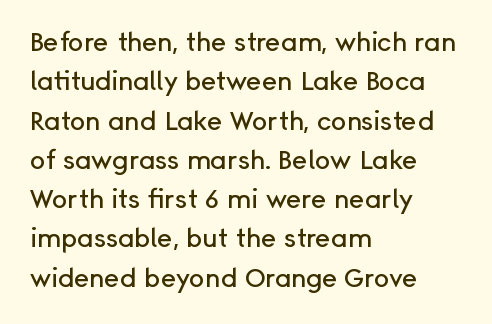
The image shows 26 px text type, upright; set left-aligned, normal line spacing (1.51x), normal letter spacing, not underlined.
